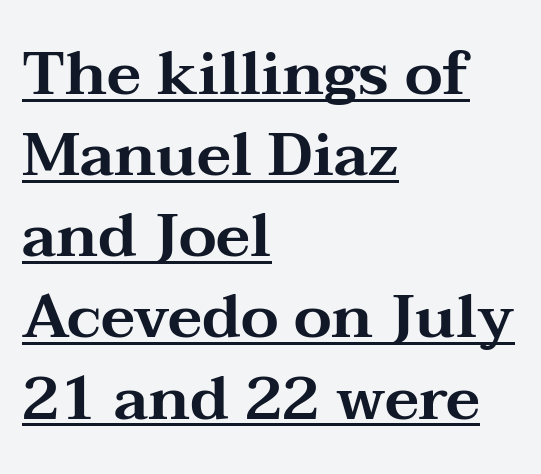
Q: Is the text italic (slanted)? A: No, it is upright.
Q: Is the typeface a serif or a sans-serif typeface? A: Serif.
Q: Is the text underlined? A: Yes.
Q: How is the paragraph aligned? A: Left-aligned.
Q: Is the spacing between letters normal or unusually wide? A: Normal.
Q: Is the spacing between lines tight, normal or loose? A: Normal.
Q: Width (condensed, normal, or wide)? A: Wide.
Q: Stroke contrast? A: Medium.
Q: x-height? A: Medium.
Q: Monospaced? A: No.
